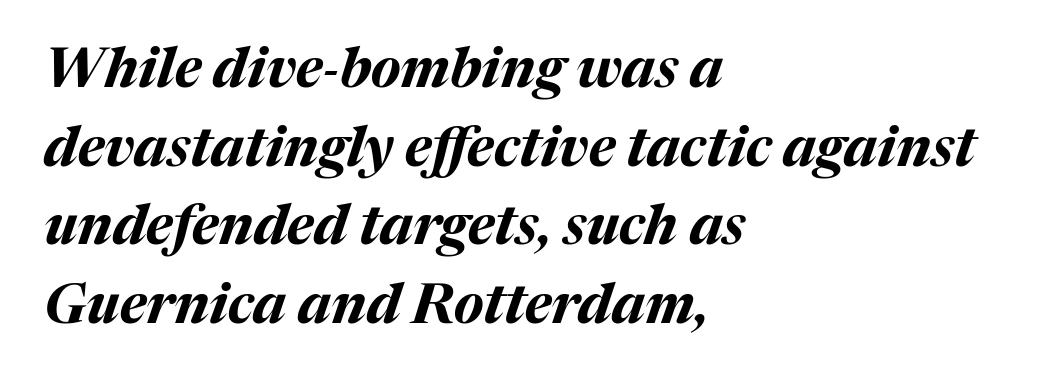
What's the leading like? Ordinary, nothing unusual. Words appear dense and cohesive because spacing is normal. Alignment: flush left. Notice how thick the strokes are: this is what a full bold looks like. Lines of text with bare space underneath.
